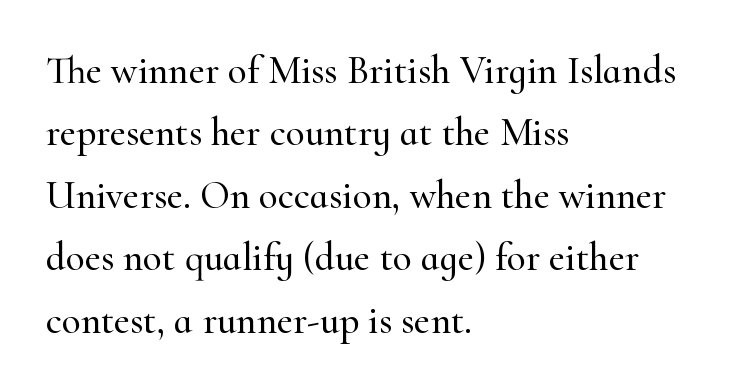
{"serif": "yes", "italic": "no", "width": "normal", "stroke_contrast": "high", "x_height": "small", "monospaced": "no", "underline": "no", "align": "left", "line_spacing": "normal", "line_spacing_ratio": 1.6, "letter_spacing": "normal", "letter_spacing_em": 0.0, "glyph_px": 39}
